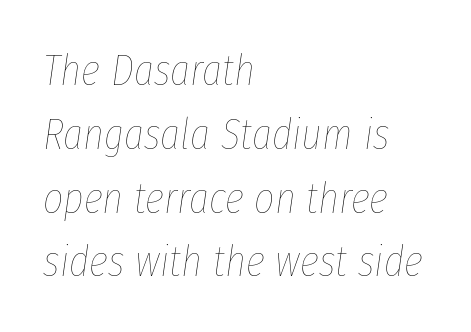
{"italic": "yes", "lean": "right", "slant_degrees": 8, "bold": "no", "weight": "thin", "width": "condensed", "stroke_contrast": "low", "x_height": "medium", "monospaced": "no", "underline": "no", "align": "left", "line_spacing": "normal", "line_spacing_ratio": 1.45, "letter_spacing": "normal", "letter_spacing_em": 0.0, "glyph_px": 44}
